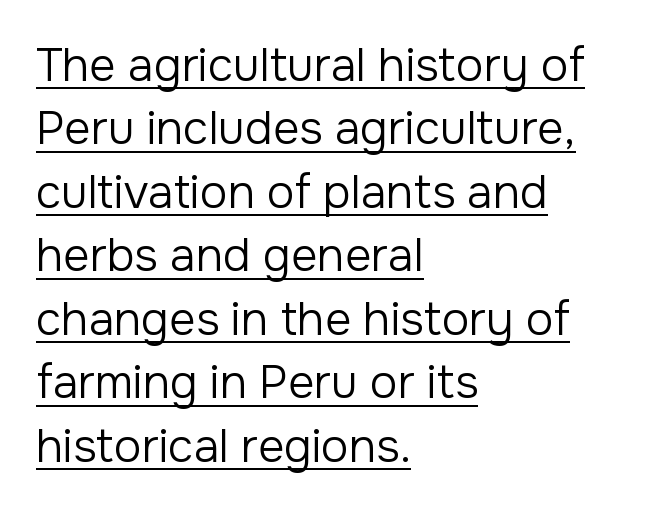
The image shows 46 px regular-weight sans-serif type, upright; set left-aligned, normal line spacing (1.38x), normal letter spacing, underlined; low stroke contrast and a medium x-height.
